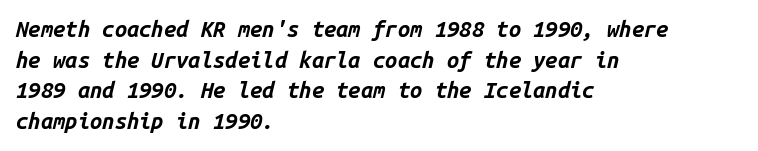
{"italic": "yes", "lean": "right", "slant_degrees": 14, "bold": "yes", "underline": "no", "align": "left", "line_spacing": "normal", "line_spacing_ratio": 1.39, "letter_spacing": "normal", "letter_spacing_em": 0.0, "glyph_px": 22}
